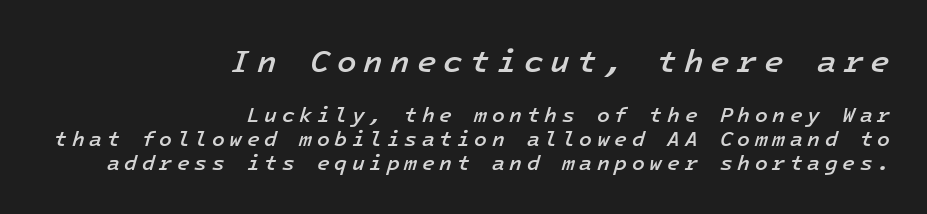
{"italic": "yes", "lean": "right", "slant_degrees": 16, "bold": "semi", "weight": "semibold", "width": "normal", "stroke_contrast": "low", "x_height": "medium", "monospaced": "yes", "underline": "no", "align": "right", "line_spacing": "tight", "line_spacing_ratio": 1.14, "letter_spacing": "wide", "letter_spacing_em": 0.22, "larger_block": "first", "size_ratio": 1.52, "glyph_px": 32}
